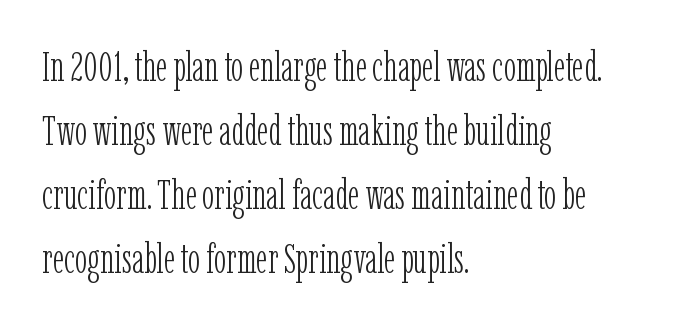
{"serif": "yes", "italic": "no", "bold": "no", "weight": "light", "width": "condensed", "stroke_contrast": "low", "x_height": "medium", "monospaced": "no", "underline": "no", "align": "left", "line_spacing": "normal", "line_spacing_ratio": 1.56, "letter_spacing": "normal", "letter_spacing_em": 0.0, "glyph_px": 41}
